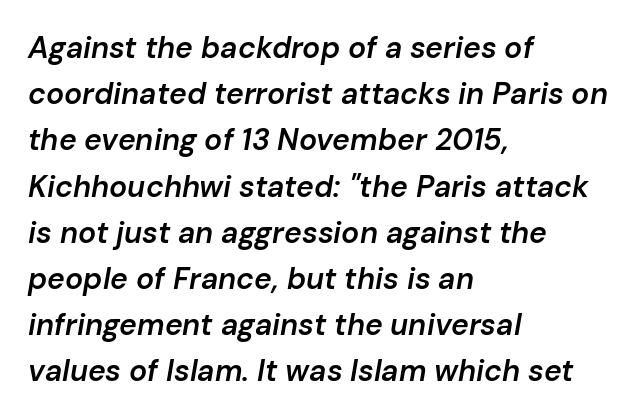
{"italic": "yes", "lean": "right", "slant_degrees": 10, "bold": "semi", "weight": "semibold", "width": "normal", "stroke_contrast": "low", "x_height": "medium", "monospaced": "no", "underline": "no", "align": "left", "line_spacing": "normal", "line_spacing_ratio": 1.54, "letter_spacing": "normal", "letter_spacing_em": 0.0, "glyph_px": 30}
